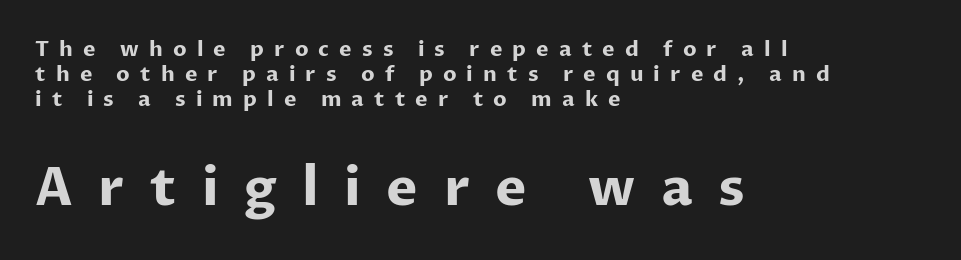
The letterforms stand isolated, each surrounded by extra space. Reading top to bottom, the characters get bigger at the block break. Leftover space on each line is placed entirely after the last word. If you drew a line through each stem, it would be perfectly vertical. Does the type have serifs? No, each stem ends abruptly. Has an underline been added? It has not.
